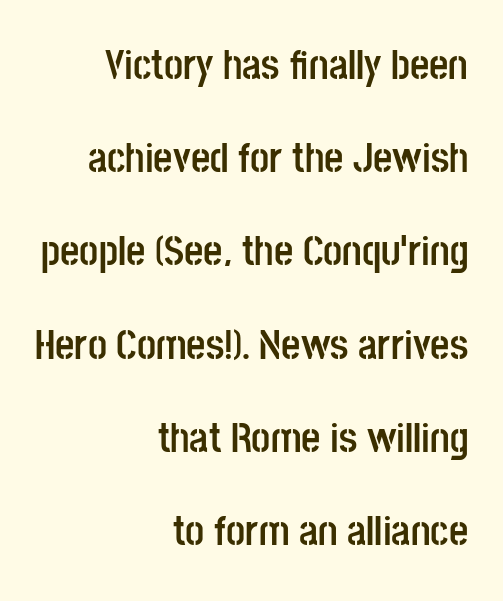
{"serif": "no", "italic": "no", "bold": "yes", "weight": "semibold", "width": "condensed", "stroke_contrast": "low", "x_height": "large", "monospaced": "no", "underline": "no", "align": "right", "line_spacing": "loose", "line_spacing_ratio": 2.22, "letter_spacing": "normal", "letter_spacing_em": 0.0, "glyph_px": 42}
